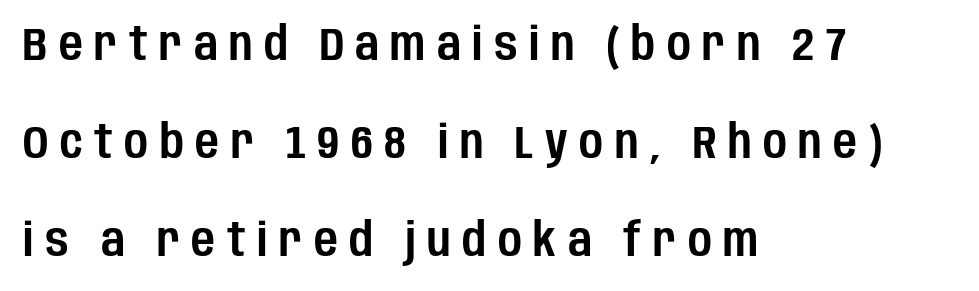
{"serif": "no", "italic": "no", "width": "condensed", "stroke_contrast": "low", "x_height": "large", "monospaced": "no", "underline": "no", "align": "left", "line_spacing": "loose", "line_spacing_ratio": 2.13, "letter_spacing": "wide", "letter_spacing_em": 0.25, "glyph_px": 46}
